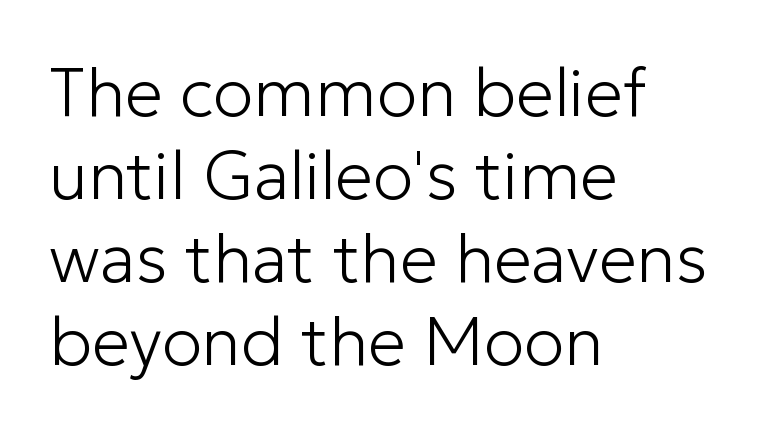
You could not count columns in this text — the font is proportionally spaced. Type without underlining. How are the letters spaced? Ordinarily, with no added tracking. Each line starts at the same left margin while the right side varies. Nothing sits at the stroke ends, so this counts as sans-serif. You can tell it's not italic because the verticals are truly vertical.
